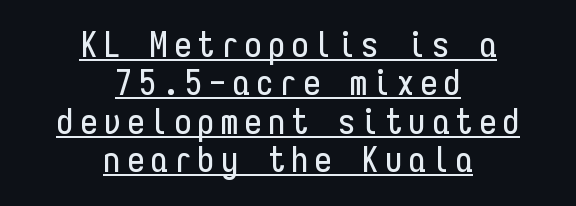
Has an underline been added? It has. A roman cut, with each character standing at attention. Type style note: lacks serifs. Think of a typewriter: that constant character pitch is what you see here. The paragraph shown floats in the horizontal middle.
